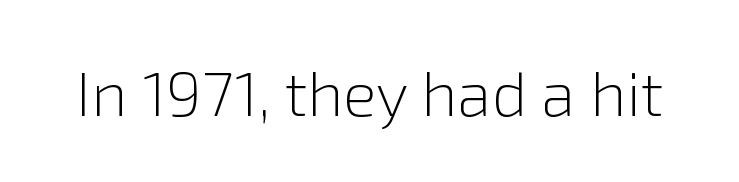
Q: Is the text bold? A: No.
Q: Is the text italic (slanted)? A: No, it is upright.
Q: Is the typeface a serif or a sans-serif typeface? A: Sans-serif.
Q: Is the text underlined? A: No.
Q: Is the spacing between letters normal or unusually wide? A: Normal.
Q: Width (condensed, normal, or wide)? A: Normal.
Q: Stroke contrast? A: Low.
Q: x-height? A: Medium.
Q: Monospaced? A: No.
